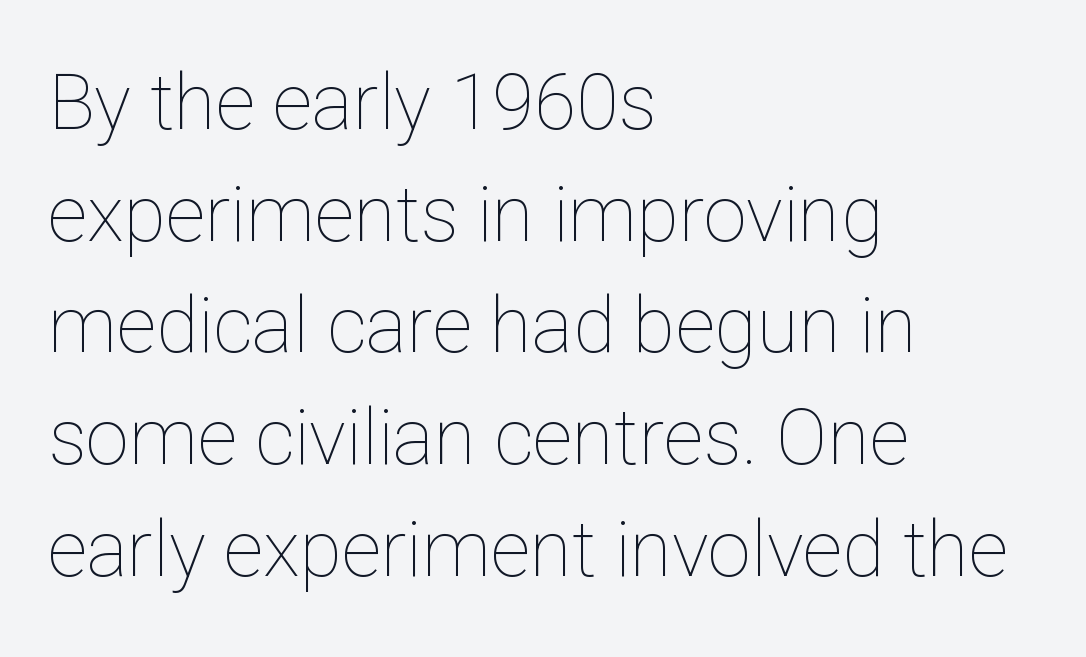
A typesetter would call this zero additional tracking. A student would call this left alignment; a typographer would say flush left, rag right. Underline: absent. The letters look calm and open, with moderate or lighter stems. Horizontal bands of white between lines are of average thickness.
